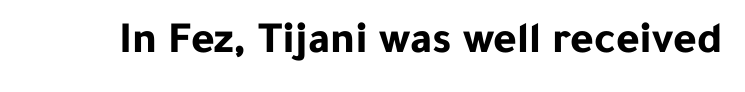
Q: Is the text bold? A: Yes.
Q: Is the text italic (slanted)? A: No, it is upright.
Q: Is the typeface a serif or a sans-serif typeface? A: Sans-serif.
Q: Is the text underlined? A: No.
Q: Is the spacing between letters normal or unusually wide? A: Normal.
Q: Width (condensed, normal, or wide)? A: Normal.
Q: Stroke contrast? A: Low.
Q: x-height? A: Medium.
Q: Monospaced? A: No.
